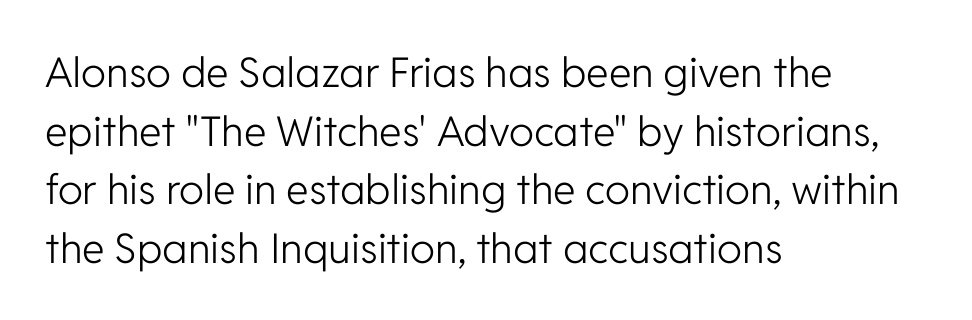
Q: Is the text bold? A: No.
Q: Is the text italic (slanted)? A: No, it is upright.
Q: Is the typeface a serif or a sans-serif typeface? A: Sans-serif.
Q: Is the text underlined? A: No.
Q: How is the paragraph aligned? A: Left-aligned.
Q: Is the spacing between letters normal or unusually wide? A: Normal.
Q: Is the spacing between lines tight, normal or loose? A: Normal.
Q: Width (condensed, normal, or wide)? A: Normal.
Q: Stroke contrast? A: Low.
Q: x-height? A: Medium.
Q: Monospaced? A: No.
